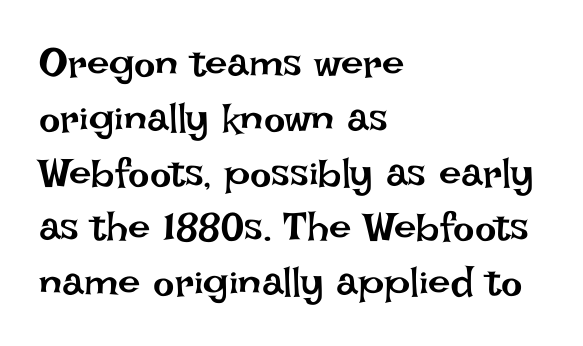
The image shows 40 px regular-weight type, upright; set left-aligned, normal line spacing (1.37x), normal letter spacing, not underlined; low stroke contrast and a large x-height.
